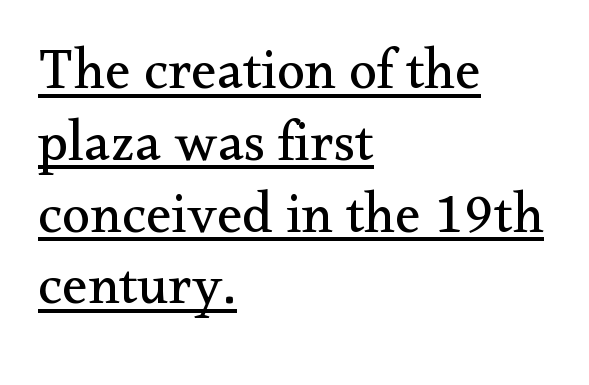
Q: Is the text bold? A: No.
Q: Is the text italic (slanted)? A: No, it is upright.
Q: Is the typeface a serif or a sans-serif typeface? A: Serif.
Q: Is the text underlined? A: Yes.
Q: How is the paragraph aligned? A: Left-aligned.
Q: Is the spacing between letters normal or unusually wide? A: Normal.
Q: Is the spacing between lines tight, normal or loose? A: Normal.
Q: Width (condensed, normal, or wide)? A: Normal.
Q: Stroke contrast? A: Medium.
Q: x-height? A: Small.
Q: Monospaced? A: No.
